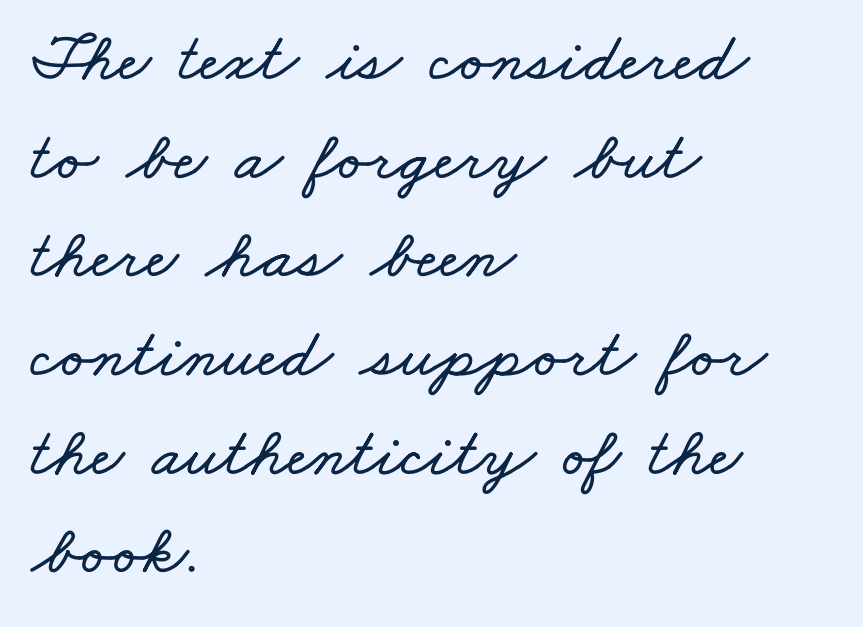
The face used here is proportionally spaced, like ordinary book or web type. Just letters on the line, the space beneath them empty. Does extra space separate the letters? No, they use regular spacing. Line spacing here is normal.
